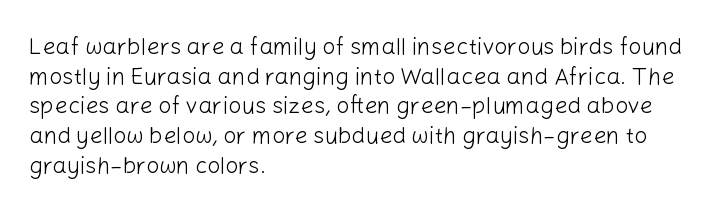
The lines sit at an ordinary, default distance from one another. The rag falls on the right side of this text block. The characters are drawn with everyday or finer stroke widths. Descender tails drop into unmarked territory.
